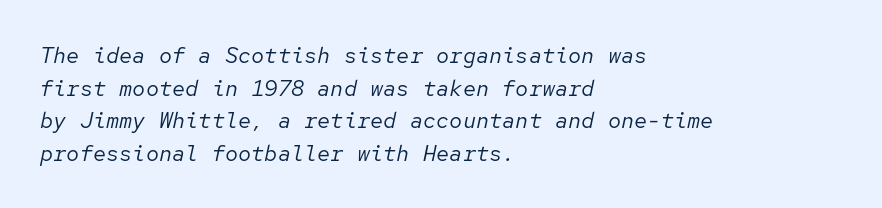
The image shows 22 px text type, italic (leaning right); set left-aligned, normal line spacing (1.48x), normal letter spacing, not underlined.
